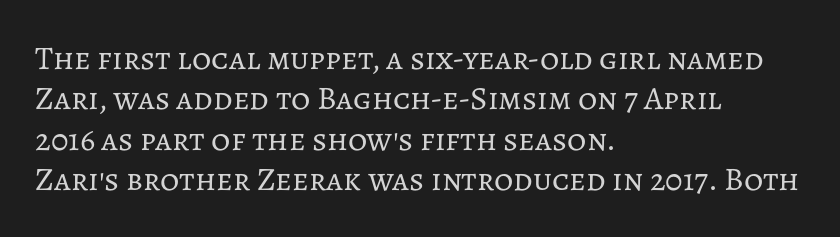
Short and long lines alike share a common starting point at left. Honestly, there is no underline to notice here at all. Looks like regular typesetting: each glyph gets only the width it needs. Designer's note — italics off, roman on. Look at the tracking — it's just the regular setting, nothing added. Is the type heavy? It reads as light-to-regular instead.
